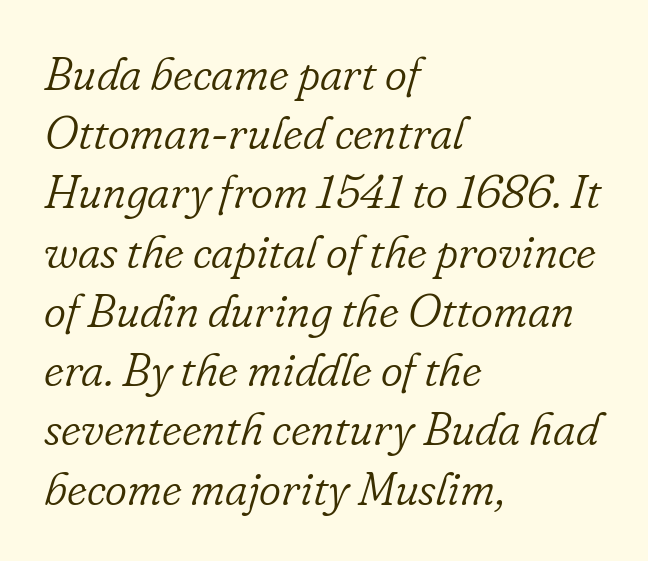
{"serif": "yes", "italic": "yes", "lean": "right", "slant_degrees": 16, "bold": "no", "weight": "light", "width": "normal", "stroke_contrast": "low", "x_height": "small", "monospaced": "no", "underline": "no", "align": "left", "line_spacing": "normal", "line_spacing_ratio": 1.26, "letter_spacing": "normal", "letter_spacing_em": 0.0, "glyph_px": 47}
